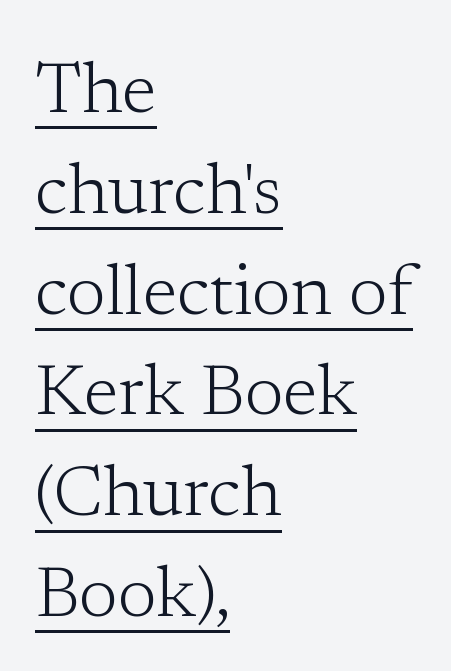
The image shows 71 px light serif type, upright; set left-aligned, normal line spacing (1.42x), normal letter spacing, underlined; low stroke contrast and a medium x-height.
